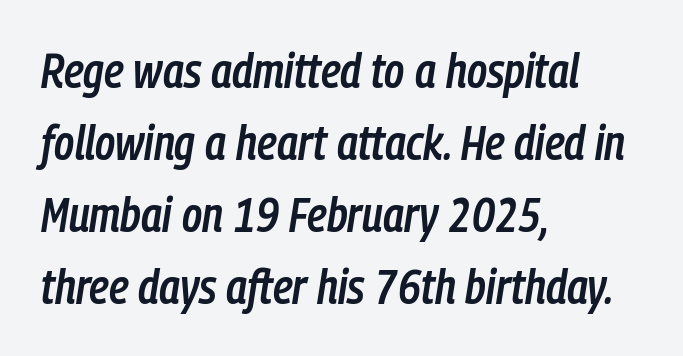
The image shows 48 px semibold, condensed type, italic (leaning right); set left-aligned, normal line spacing (1.5x), normal letter spacing, not underlined; low stroke contrast and a medium x-height.
